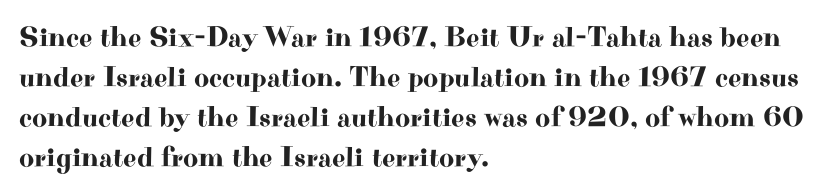
The image shows 29 px wide serif type, upright; set left-aligned, normal line spacing (1.38x), normal letter spacing, not underlined; high stroke contrast and a small x-height.
